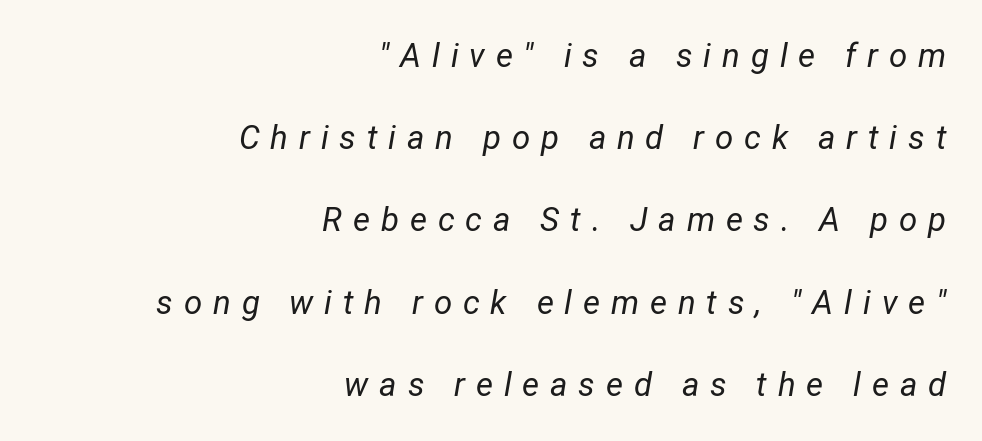
{"italic": "yes", "lean": "right", "slant_degrees": 12, "bold": "no", "weight": "regular", "width": "condensed", "stroke_contrast": "low", "x_height": "medium", "monospaced": "no", "underline": "no", "align": "right", "line_spacing": "loose", "line_spacing_ratio": 2.49, "letter_spacing": "wide", "letter_spacing_em": 0.33, "glyph_px": 33}
